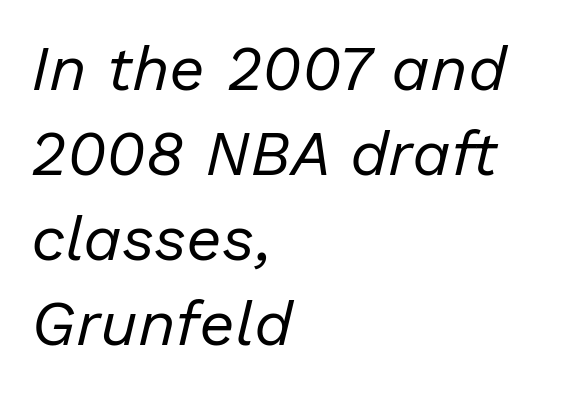
Think of a printed novel: that variable character pitch is what you see here. When letters slant like this, we call the style italic. Successive baselines arrive at the customary interval. The typesetter chose a ragged-right arrangement here.
